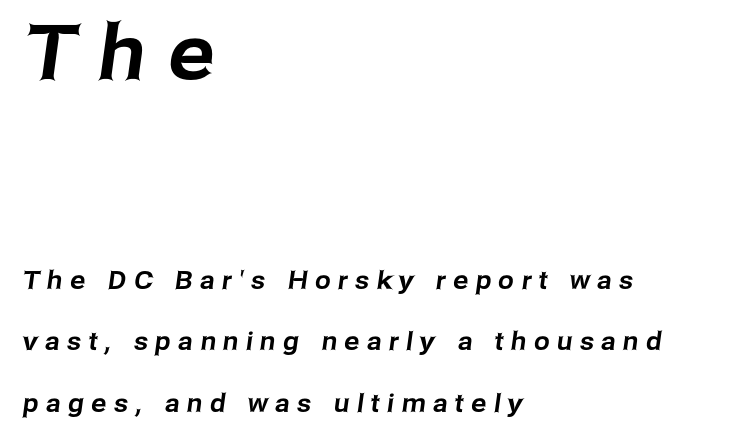
The tracking jumps out immediately: characters are airy and widely separated. The setting favours the left margin, as ordinary paragraphs usually do. Two sizes are in play, and the larger belongs to the first block. What's the leading like? Stretched, with rows far apart. Has an underline been added? It has not.
